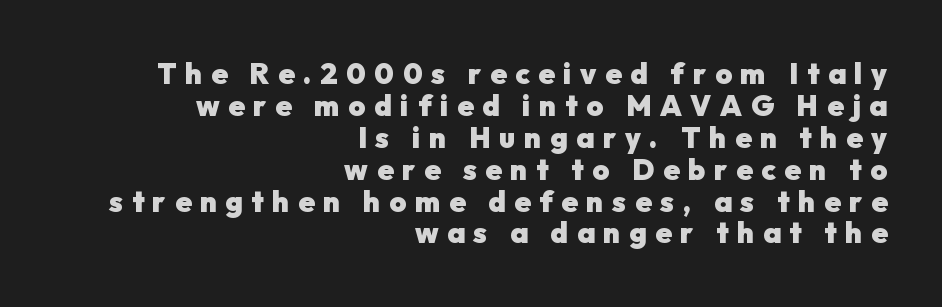
The image shows 29 px heavy sans-serif type, upright; set right-aligned, tight line spacing (1.1x), unusually wide letter spacing (+0.3 em), not underlined; low stroke contrast and a medium x-height.
